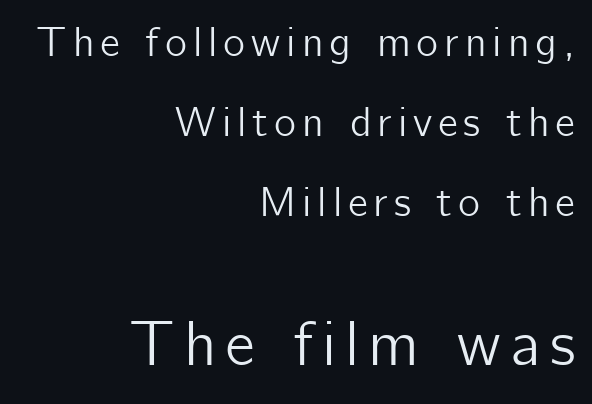
{"serif": "no", "italic": "no", "width": "normal", "stroke_contrast": "low", "x_height": "medium", "monospaced": "no", "underline": "no", "align": "right", "line_spacing": "loose", "line_spacing_ratio": 1.9, "larger_block": "second", "size_ratio": 1.5, "glyph_px": 63}
